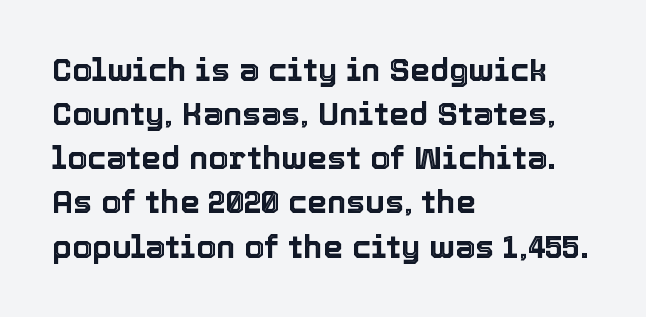
Q: Is the text italic (slanted)? A: No, it is upright.
Q: Is the text underlined? A: No.
Q: How is the paragraph aligned? A: Left-aligned.
Q: Is the spacing between letters normal or unusually wide? A: Normal.
Q: Is the spacing between lines tight, normal or loose? A: Normal.
Q: Width (condensed, normal, or wide)? A: Normal.
Q: x-height? A: Medium.
Q: Monospaced? A: No.
